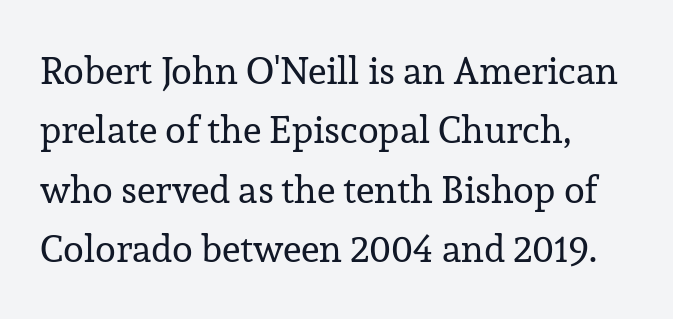
The image shows 38 px regular-weight serif type, upright; set left-aligned, normal line spacing (1.56x), normal letter spacing, not underlined; low stroke contrast and a medium x-height.
